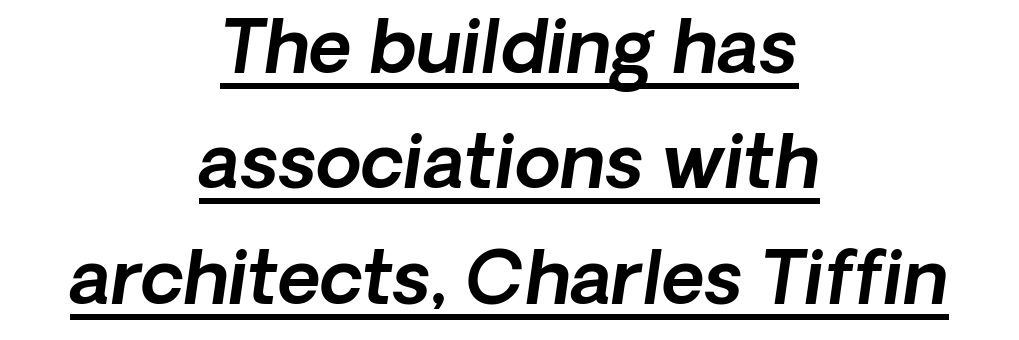
{"serif": "no", "width": "normal", "x_height": "medium", "monospaced": "no", "underline": "yes", "align": "center", "line_spacing": "normal", "line_spacing_ratio": 1.56, "letter_spacing": "normal", "letter_spacing_em": 0.0, "glyph_px": 74}
